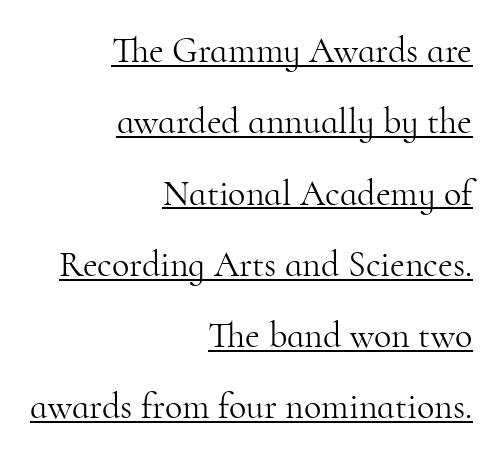
The image shows 36 px light serif type, upright; set right-aligned, loose line spacing (1.98x), normal letter spacing, underlined; high stroke contrast and a small x-height.
